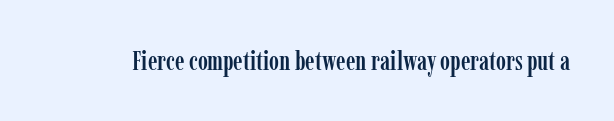
Q: Is the text italic (slanted)? A: No, it is upright.
Q: Is the text underlined? A: No.
Q: Is the spacing between letters normal or unusually wide? A: Normal.
